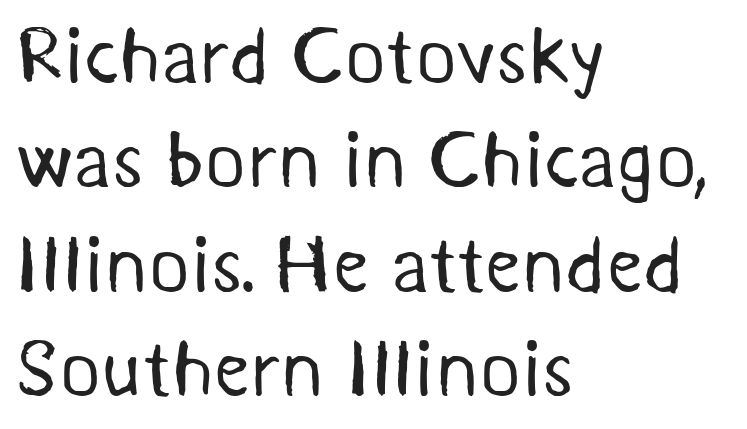
{"serif": "no", "bold": "no", "weight": "regular", "width": "normal", "stroke_contrast": "medium", "x_height": "medium", "monospaced": "no", "underline": "no", "align": "left", "line_spacing": "normal", "line_spacing_ratio": 1.32, "letter_spacing": "normal", "letter_spacing_em": 0.0, "glyph_px": 79}
